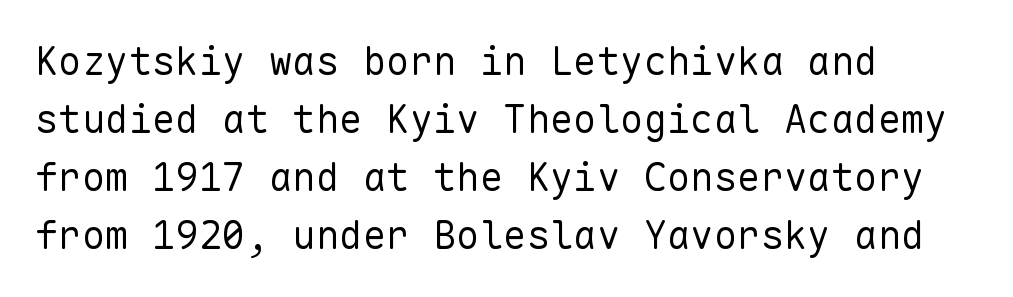
The image shows 39 px regular-weight sans-serif type, upright, monospaced; set left-aligned, normal line spacing (1.49x), normal letter spacing, not underlined; low stroke contrast and a medium x-height.
